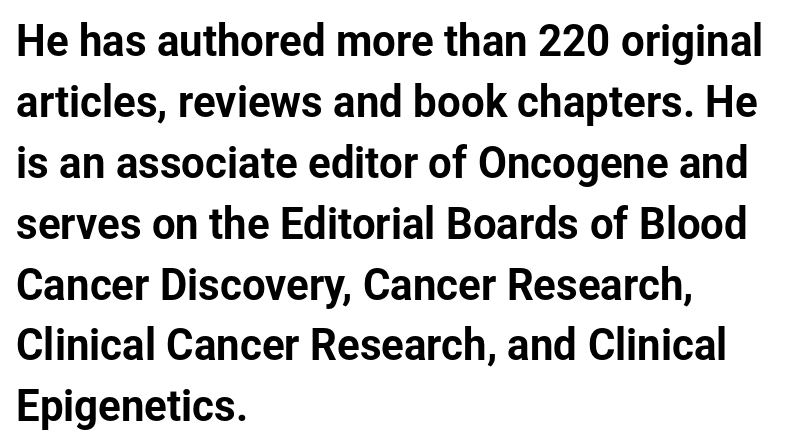
Only glyphs here, with clear space below each row. These lines are rendered in a variable-pitch font. The paragraph has a hard left edge and a soft right edge. Tall strokes in this sample are plumb rather than angled. Stroke terminals: plain, sans-serif.
